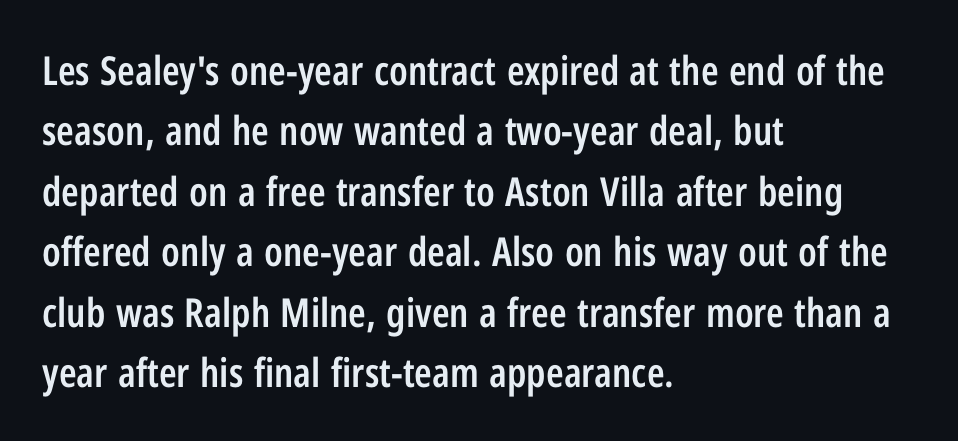
{"serif": "no", "italic": "no", "bold": "semi", "weight": "semibold", "width": "condensed", "stroke_contrast": "low", "x_height": "medium", "monospaced": "no", "underline": "no", "align": "left", "line_spacing": "normal", "line_spacing_ratio": 1.51, "letter_spacing": "normal", "letter_spacing_em": 0.0, "glyph_px": 40}
